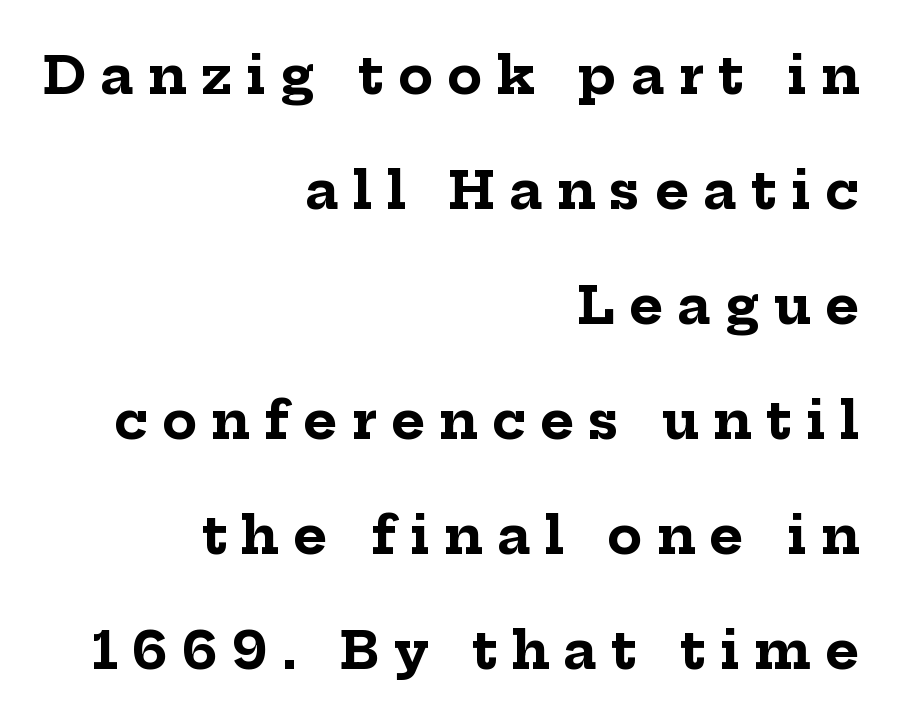
The image shows 52 px bold serif type, upright; set right-aligned, loose line spacing (2.21x), unusually wide letter spacing (+0.27 em), not underlined; low stroke contrast and a medium x-height.
